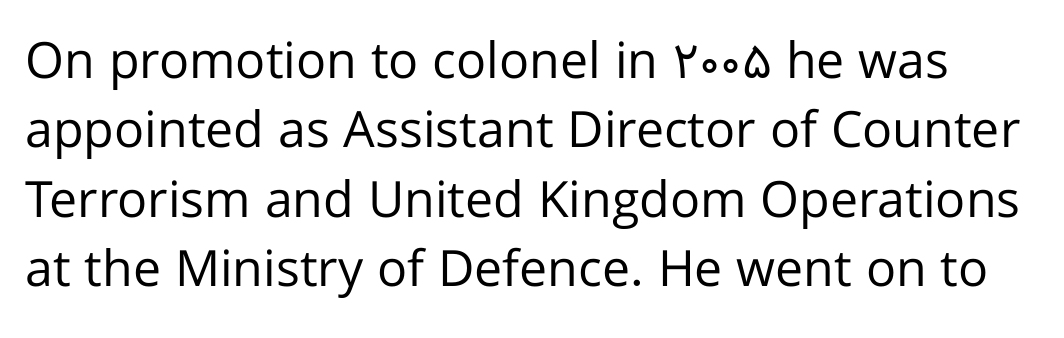
Q: Is the text bold? A: No.
Q: Is the text italic (slanted)? A: No, it is upright.
Q: Is the typeface a serif or a sans-serif typeface? A: Sans-serif.
Q: Is the text underlined? A: No.
Q: Is the spacing between letters normal or unusually wide? A: Normal.
Q: Is the spacing between lines tight, normal or loose? A: Normal.
Q: Width (condensed, normal, or wide)? A: Normal.
Q: Stroke contrast? A: Low.
Q: x-height? A: Medium.
Q: Monospaced? A: No.
